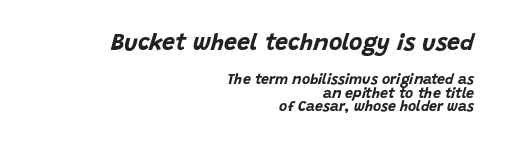
{"italic": "yes", "lean": "right", "slant_degrees": 15, "bold": "yes", "underline": "no", "align": "right", "line_spacing": "tight", "line_spacing_ratio": 0.95, "letter_spacing": "normal", "letter_spacing_em": 0.0, "larger_block": "first", "size_ratio": 1.64, "glyph_px": 23}
